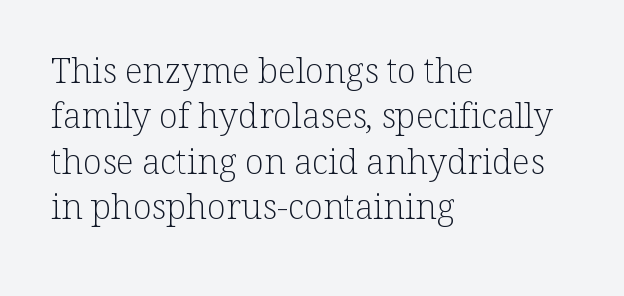
The image shows 35 px light serif type, upright; set left-aligned, normal line spacing (1.3x), normal letter spacing, not underlined; low stroke contrast and a medium x-height.
